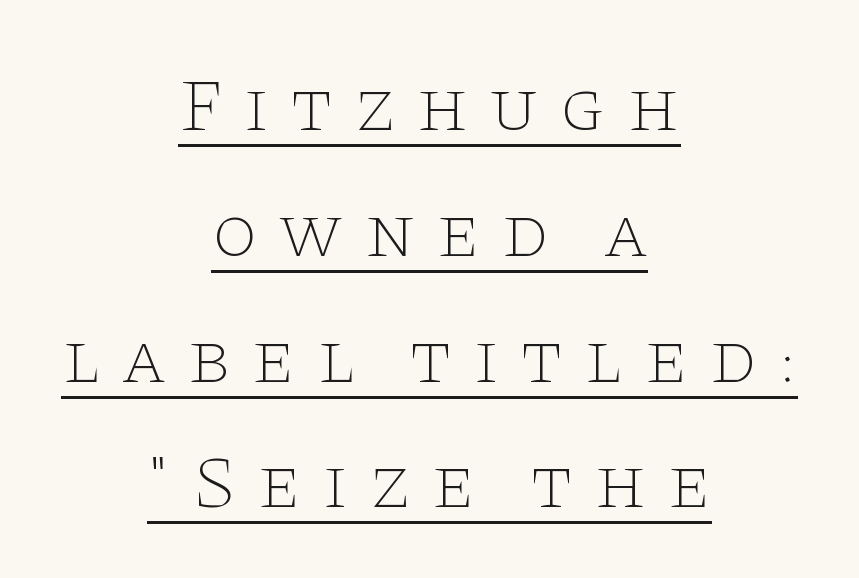
The image shows 74 px thin, wide serif type, upright; set centered, normal line spacing (1.7x), unusually wide letter spacing (+0.27 em), underlined; low stroke contrast and a large x-height.
